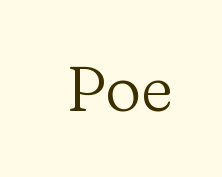
Q: Is the text bold? A: No.
Q: Is the text italic (slanted)? A: No, it is upright.
Q: Is the typeface a serif or a sans-serif typeface? A: Serif.
Q: Is the text underlined? A: No.
Q: Is the spacing between letters normal or unusually wide? A: Normal.
Q: Width (condensed, normal, or wide)? A: Normal.
Q: Stroke contrast? A: Medium.
Q: x-height? A: Medium.
Q: Monospaced? A: No.
